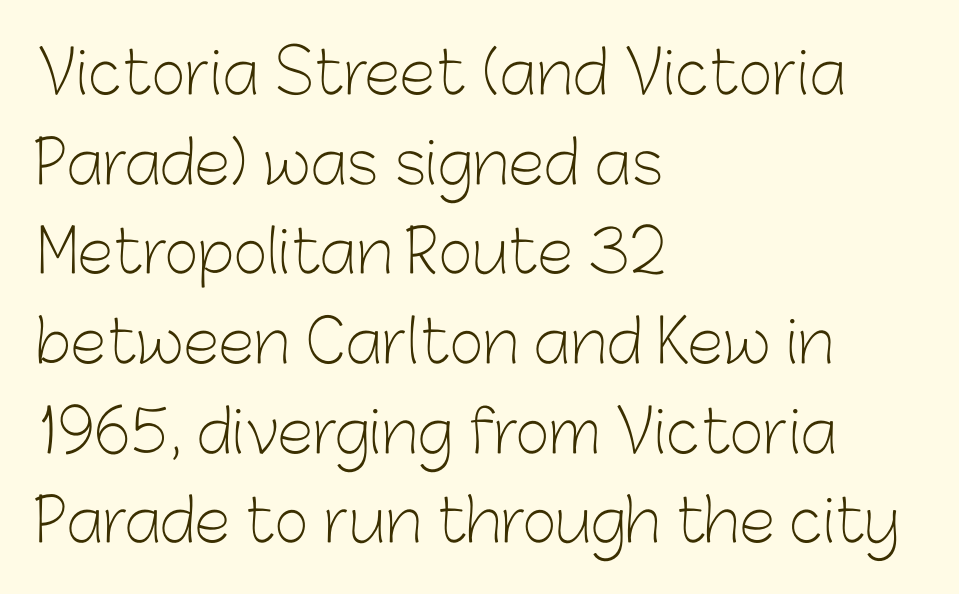
The image shows 59 px light sans-serif type, upright; set left-aligned, normal line spacing (1.52x), normal letter spacing, not underlined; low stroke contrast and a medium x-height.
